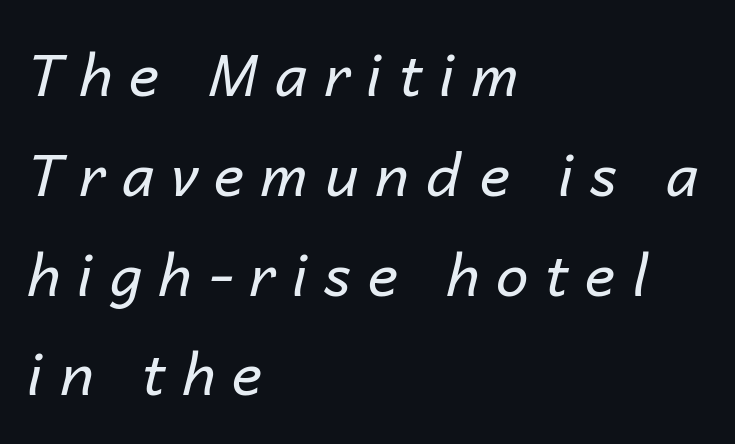
{"italic": "yes", "lean": "right", "slant_degrees": 14, "bold": "no", "weight": "regular", "width": "normal", "stroke_contrast": "low", "x_height": "medium", "monospaced": "no", "underline": "no", "align": "left", "line_spacing_ratio": 1.72, "letter_spacing": "wide", "letter_spacing_em": 0.29, "glyph_px": 58}
